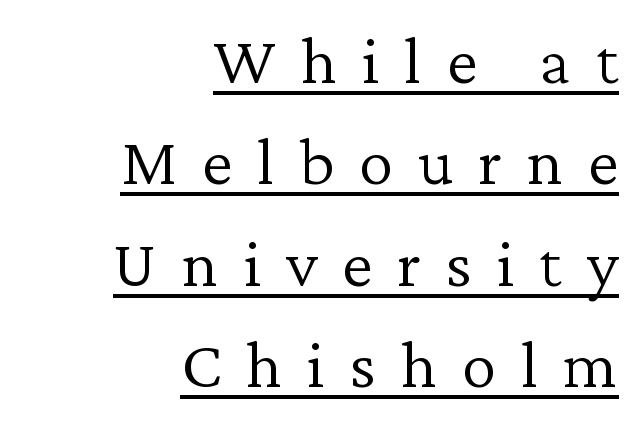
The image shows 69 px light serif type, upright; set right-aligned, normal line spacing (1.47x), unusually wide letter spacing (+0.36 em), underlined; low stroke contrast and a medium x-height.
